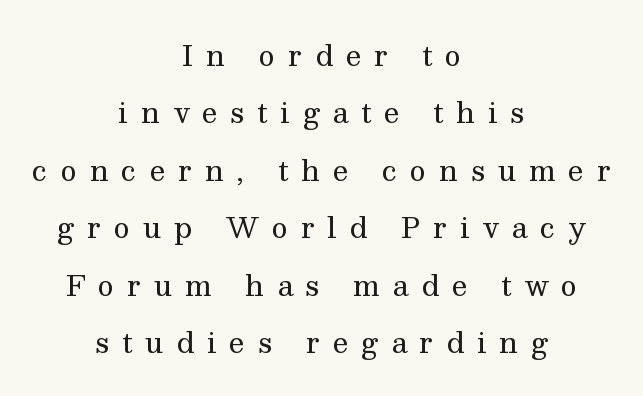
Q: Is the text bold? A: No.
Q: Is the text italic (slanted)? A: No, it is upright.
Q: Is the typeface a serif or a sans-serif typeface? A: Serif.
Q: Is the text underlined? A: No.
Q: How is the paragraph aligned? A: Centered.
Q: Is the spacing between letters normal or unusually wide? A: Unusually wide.
Q: Is the spacing between lines tight, normal or loose? A: Loose.
Q: Width (condensed, normal, or wide)? A: Normal.
Q: Stroke contrast? A: Medium.
Q: x-height? A: Medium.
Q: Monospaced? A: No.
